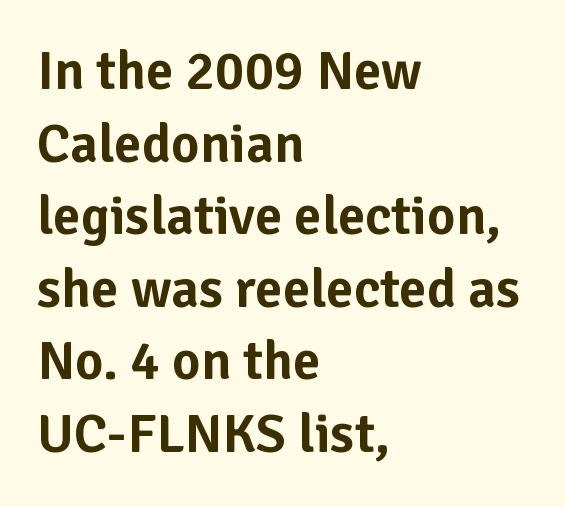
Q: Is the text italic (slanted)? A: No, it is upright.
Q: Is the typeface a serif or a sans-serif typeface? A: Sans-serif.
Q: Is the text underlined? A: No.
Q: How is the paragraph aligned? A: Left-aligned.
Q: Is the spacing between letters normal or unusually wide? A: Normal.
Q: Is the spacing between lines tight, normal or loose? A: Normal.
Q: Width (condensed, normal, or wide)? A: Normal.
Q: Stroke contrast? A: Low.
Q: x-height? A: Medium.
Q: Monospaced? A: No.
